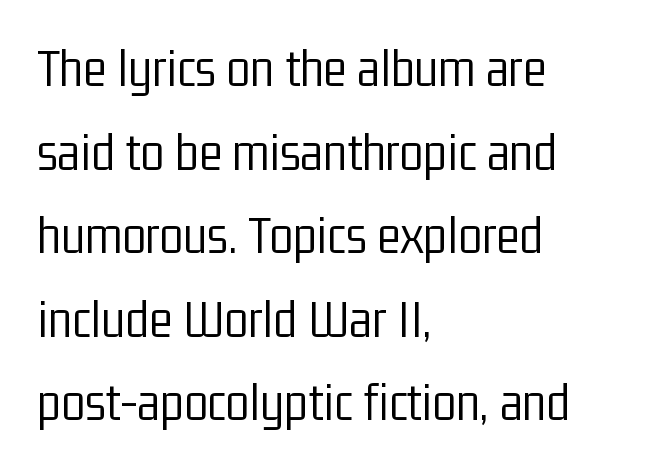
How are the letters spaced? Ordinarily, with no added tracking. A classic flush-left, rag-right setting is used for this passage. Each letter keeps its own natural width here, so spacing adapts to shape. This is the regular roman posture of the typeface. Stroke mass is kept to a normal reading level or below. Students, observe: this is what conventionally led text looks like.
